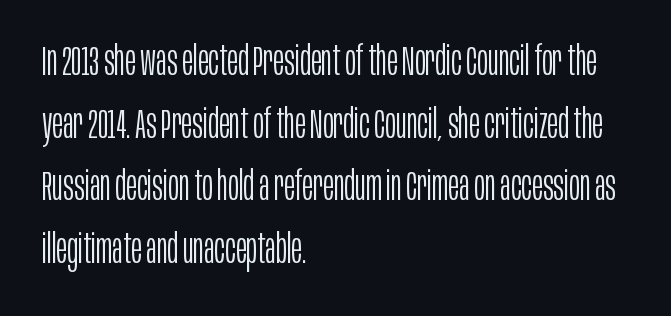
The image shows 41 px light, condensed sans-serif type, upright; set left-aligned, normal line spacing (1.53x), normal letter spacing, not underlined; low stroke contrast and a large x-height.
